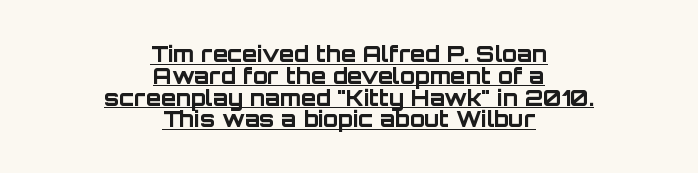
Q: Is the text bold? A: Yes.
Q: Is the text italic (slanted)? A: No, it is upright.
Q: Is the text underlined? A: Yes.
Q: How is the paragraph aligned? A: Centered.
Q: Is the spacing between letters normal or unusually wide? A: Normal.
Q: Is the spacing between lines tight, normal or loose? A: Tight.
